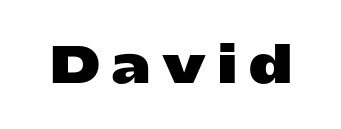
Q: Is the text bold? A: Yes.
Q: Is the text italic (slanted)? A: No, it is upright.
Q: Is the typeface a serif or a sans-serif typeface? A: Sans-serif.
Q: Is the text underlined? A: No.
Q: Is the spacing between letters normal or unusually wide? A: Unusually wide.
Q: Width (condensed, normal, or wide)? A: Wide.
Q: Stroke contrast? A: Low.
Q: x-height? A: Medium.
Q: Monospaced? A: No.
